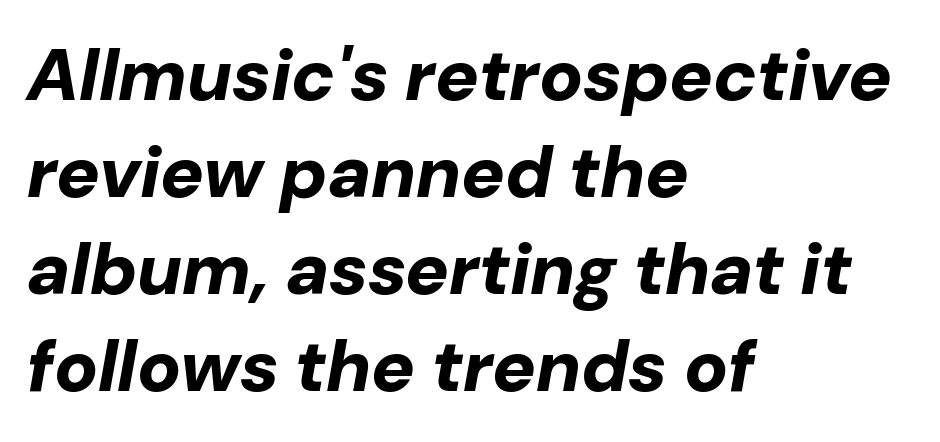
Q: Is the text bold? A: Yes.
Q: Is the text italic (slanted)? A: Yes, it leans right by about 10 degrees.
Q: Is the text underlined? A: No.
Q: How is the paragraph aligned? A: Left-aligned.
Q: Is the spacing between letters normal or unusually wide? A: Normal.
Q: Is the spacing between lines tight, normal or loose? A: Normal.
Q: Width (condensed, normal, or wide)? A: Normal.
Q: Stroke contrast? A: Low.
Q: x-height? A: Medium.
Q: Monospaced? A: No.
